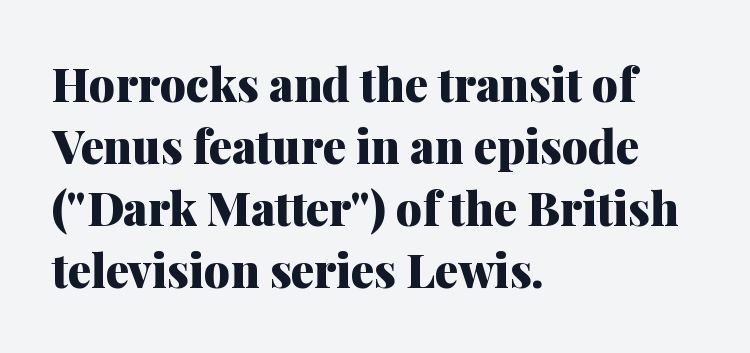
{"serif": "yes", "italic": "no", "bold": "yes", "weight": "heavy", "width": "normal", "stroke_contrast": "medium", "x_height": "medium", "monospaced": "no", "underline": "no", "align": "left", "line_spacing": "normal", "line_spacing_ratio": 1.35, "letter_spacing": "normal", "letter_spacing_em": 0.0, "glyph_px": 46}
